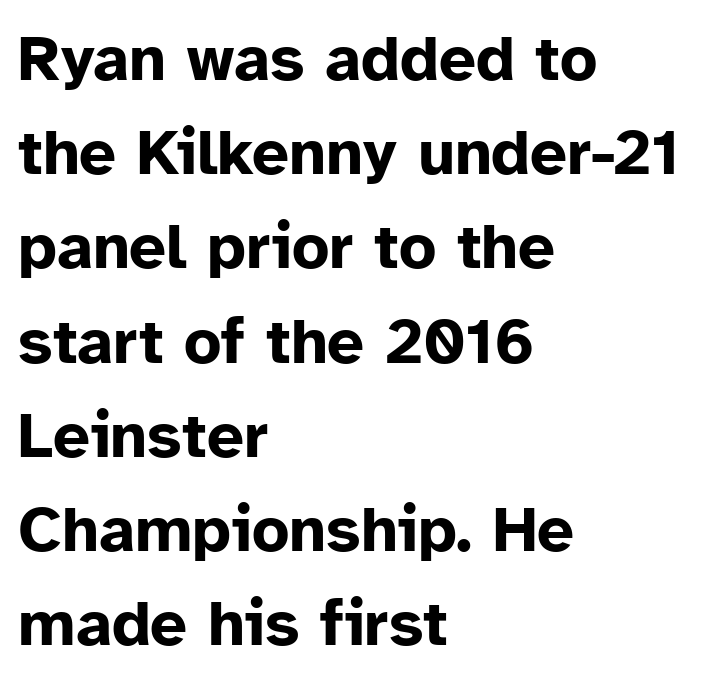
The image shows 65 px bold sans-serif type, upright; set left-aligned, normal line spacing (1.45x), normal letter spacing, not underlined; low stroke contrast and a medium x-height.
